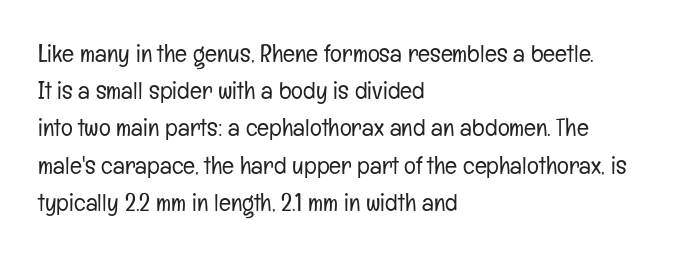
The image shows 25 px text type, upright; set left-aligned, normal line spacing (1.49x), normal letter spacing, not underlined.
